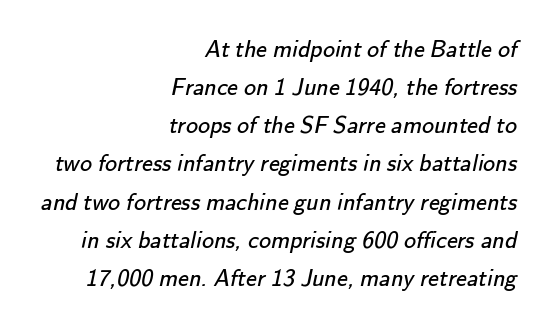
The image shows 24 px text type; set right-aligned, normal line spacing (1.59x), normal letter spacing, not underlined.
